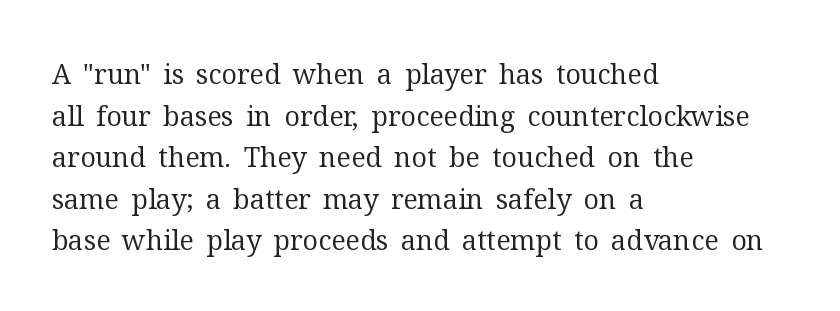
{"italic": "no", "bold": "no", "underline": "no", "align": "left", "line_spacing": "normal", "line_spacing_ratio": 1.54, "letter_spacing": "normal", "letter_spacing_em": 0.0, "glyph_px": 27}
